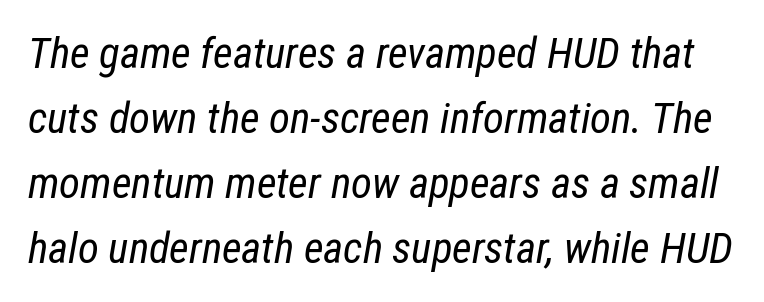
{"italic": "yes", "lean": "right", "slant_degrees": 12, "bold": "no", "weight": "regular", "width": "condensed", "stroke_contrast": "low", "x_height": "medium", "monospaced": "no", "underline": "no", "line_spacing": "normal", "line_spacing_ratio": 1.51, "letter_spacing": "normal", "letter_spacing_em": 0.0, "glyph_px": 43}
